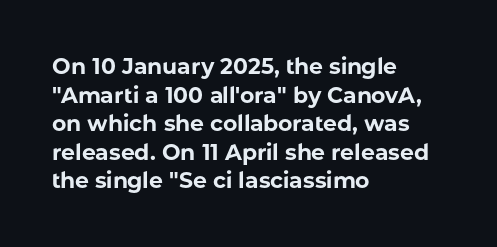
Q: Is the text bold? A: Yes.
Q: Is the text italic (slanted)? A: No, it is upright.
Q: Is the text underlined? A: No.
Q: How is the paragraph aligned? A: Left-aligned.
Q: Is the spacing between letters normal or unusually wide? A: Normal.
Q: Is the spacing between lines tight, normal or loose? A: Normal.
